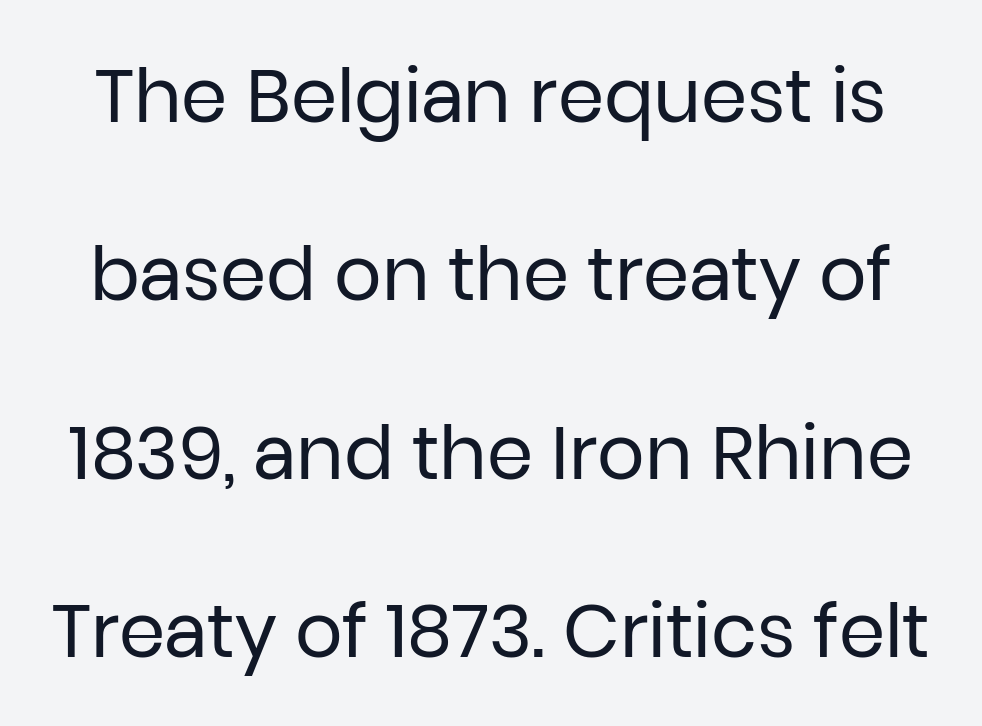
{"serif": "no", "italic": "no", "bold": "no", "weight": "regular", "width": "normal", "stroke_contrast": "low", "x_height": "medium", "monospaced": "no", "underline": "no", "line_spacing": "loose", "line_spacing_ratio": 2.41, "letter_spacing": "normal", "letter_spacing_em": 0.0, "glyph_px": 74}
